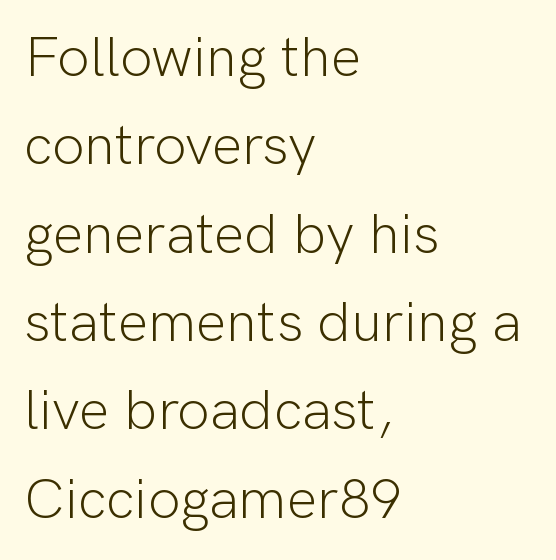
The image shows 57 px light sans-serif type, upright; set left-aligned, normal line spacing (1.55x), normal letter spacing, not underlined; low stroke contrast and a medium x-height.
